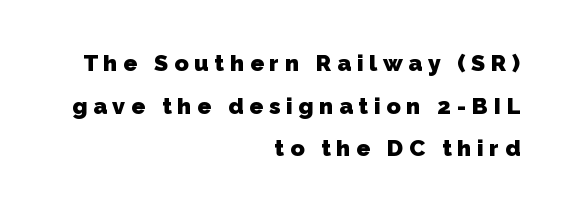
{"bold": "yes", "underline": "no", "align": "right", "line_spacing_ratio": 1.85, "letter_spacing": "wide", "letter_spacing_em": 0.25, "glyph_px": 23}
